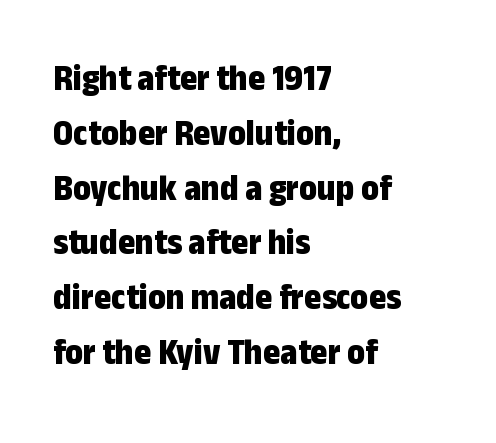
{"serif": "no", "italic": "no", "bold": "yes", "weight": "bold", "width": "condensed", "stroke_contrast": "low", "x_height": "medium", "monospaced": "no", "underline": "no", "align": "left", "line_spacing": "normal", "line_spacing_ratio": 1.48, "letter_spacing": "normal", "letter_spacing_em": 0.0, "glyph_px": 37}
